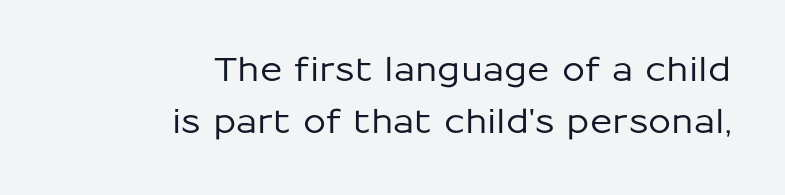
The text block is weighted toward the right margin, trailing off unevenly leftward. Students, observe: this is what conventionally led text looks like. Check under the words: just untouched page. Students, note that the glyphs here touch the page at normal intervals. Varying glyph widths throughout — classic text-font behaviour.
